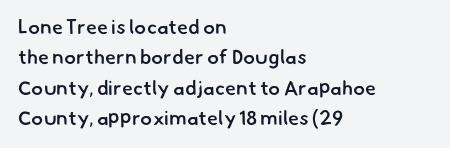
The lines sit at an ordinary, default distance from one another. The font is running at a semibold setting, under full bold. Unmarked baselines from the first word to the last. Layout note: lines flush left. The type is set solid horizontally, with unmodified tracking.
